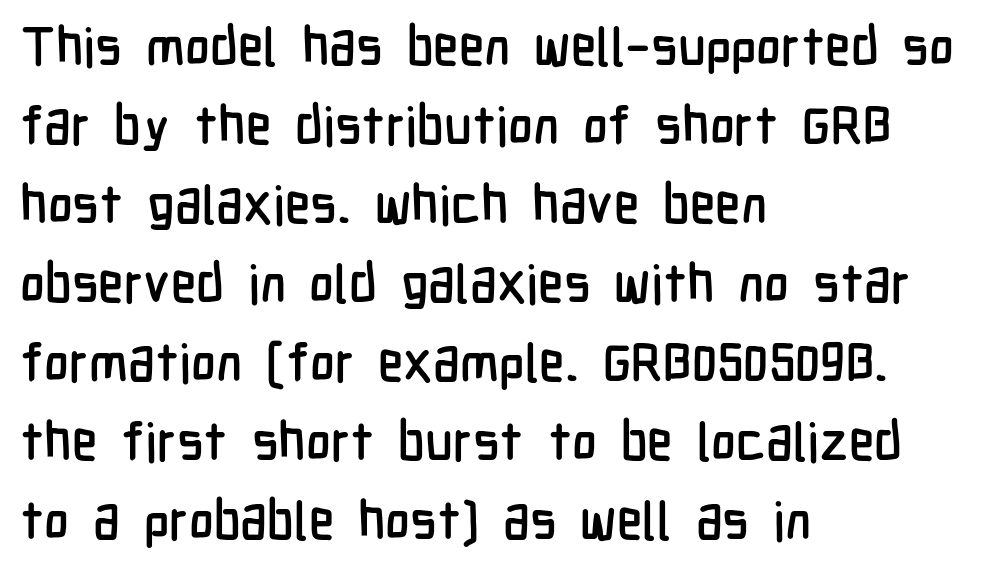
{"serif": "no", "italic": "no", "width": "condensed", "stroke_contrast": "low", "x_height": "medium", "monospaced": "no", "underline": "no", "align": "left", "line_spacing": "normal", "line_spacing_ratio": 1.49, "letter_spacing": "normal", "letter_spacing_em": 0.0, "glyph_px": 53}
